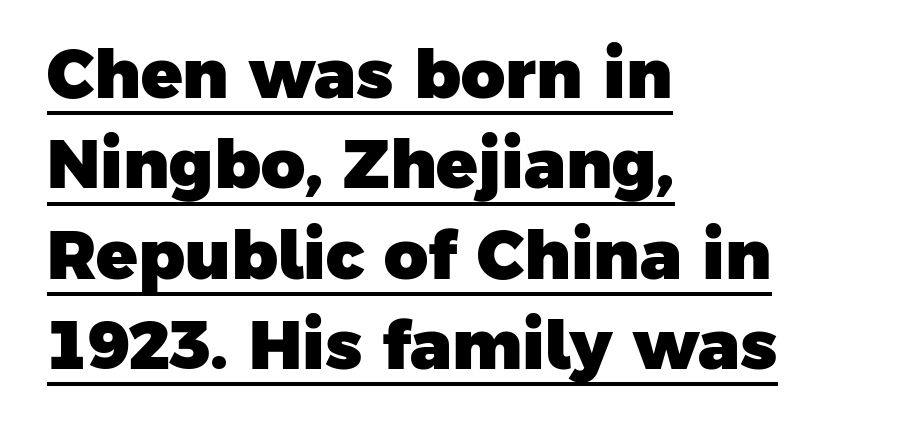
{"serif": "no", "bold": "yes", "weight": "heavy", "width": "normal", "stroke_contrast": "low", "x_height": "medium", "monospaced": "no", "underline": "yes", "align": "left", "line_spacing": "normal", "line_spacing_ratio": 1.33, "letter_spacing": "normal", "letter_spacing_em": 0.0, "glyph_px": 68}
